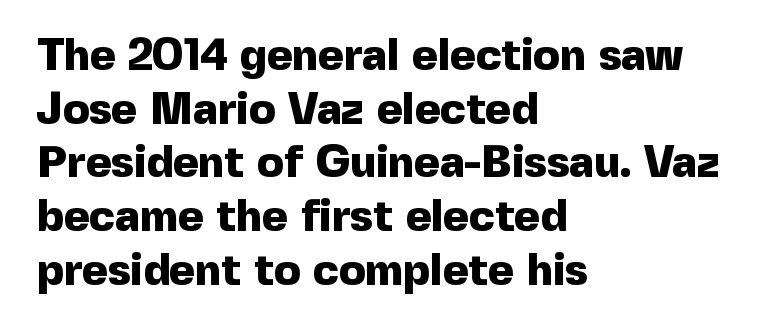
The image shows 44 px heavy sans-serif type, upright; set left-aligned, line spacing 1.22x, normal letter spacing, not underlined; a medium x-height.
